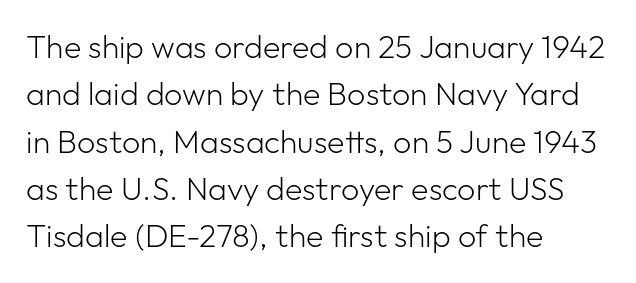
The image shows 32 px light sans-serif type, upright; set left-aligned, normal line spacing (1.48x), normal letter spacing, not underlined; low stroke contrast and a medium x-height.
